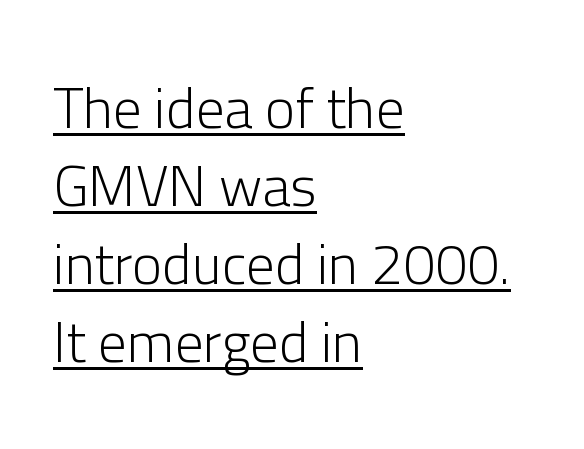
The image shows 57 px light sans-serif type, upright; set left-aligned, normal line spacing (1.37x), normal letter spacing, underlined; low stroke contrast and a medium x-height.
